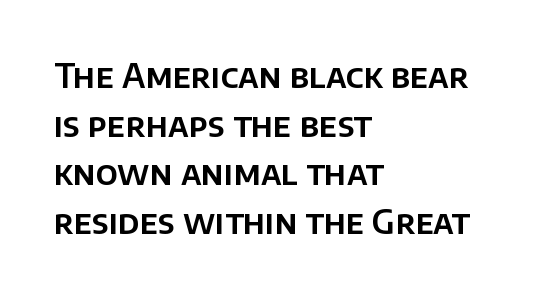
Q: Is the text italic (slanted)? A: No, it is upright.
Q: Is the typeface a serif or a sans-serif typeface? A: Sans-serif.
Q: Is the text underlined? A: No.
Q: How is the paragraph aligned? A: Left-aligned.
Q: Is the spacing between letters normal or unusually wide? A: Normal.
Q: Is the spacing between lines tight, normal or loose? A: Normal.
Q: Width (condensed, normal, or wide)? A: Normal.
Q: Stroke contrast? A: Low.
Q: x-height? A: Large.
Q: Monospaced? A: No.
